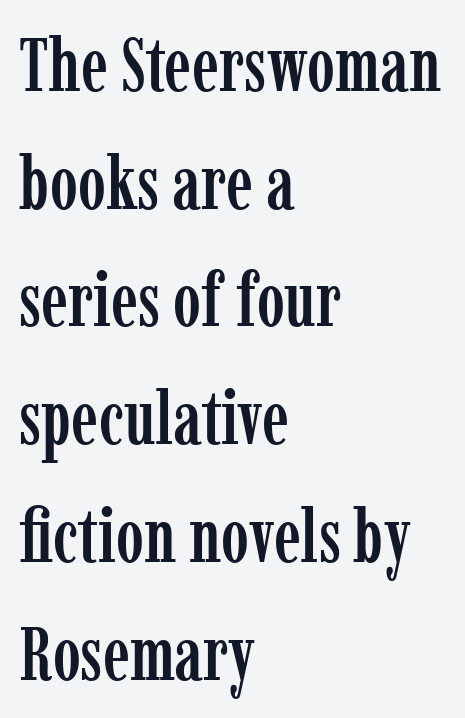
{"serif": "yes", "italic": "no", "width": "condensed", "stroke_contrast": "low", "x_height": "medium", "monospaced": "no", "underline": "no", "align": "left", "line_spacing": "normal", "line_spacing_ratio": 1.57, "letter_spacing": "normal", "letter_spacing_em": 0.0, "glyph_px": 75}
